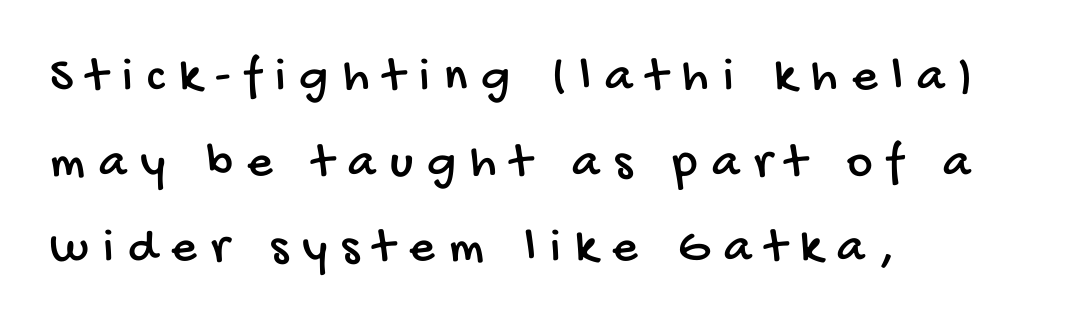
Q: Is the typeface a serif or a sans-serif typeface? A: Sans-serif.
Q: Is the text underlined? A: No.
Q: How is the paragraph aligned? A: Left-aligned.
Q: Is the spacing between letters normal or unusually wide? A: Unusually wide.
Q: Width (condensed, normal, or wide)? A: Condensed.
Q: Stroke contrast? A: Low.
Q: x-height? A: Large.
Q: Monospaced? A: No.
